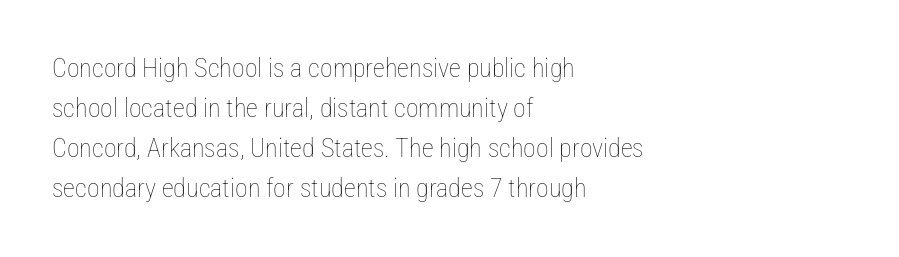
The image shows 26 px text type, upright; set left-aligned, normal line spacing (1.54x), normal letter spacing, not underlined.
